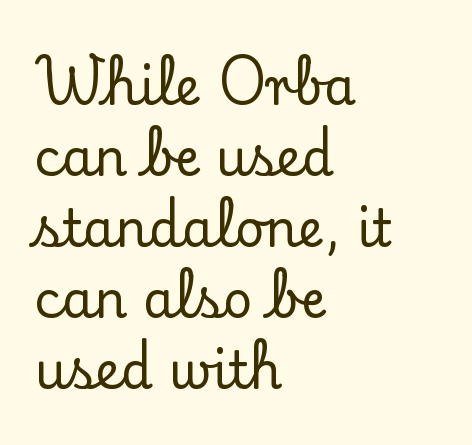
Q: Is the text italic (slanted)? A: No, it is upright.
Q: Is the typeface a serif or a sans-serif typeface? A: Serif.
Q: Is the text underlined? A: No.
Q: How is the paragraph aligned? A: Left-aligned.
Q: Is the spacing between letters normal or unusually wide? A: Normal.
Q: Is the spacing between lines tight, normal or loose? A: Normal.
Q: Width (condensed, normal, or wide)? A: Normal.
Q: Stroke contrast? A: Low.
Q: x-height? A: Small.
Q: Monospaced? A: No.
